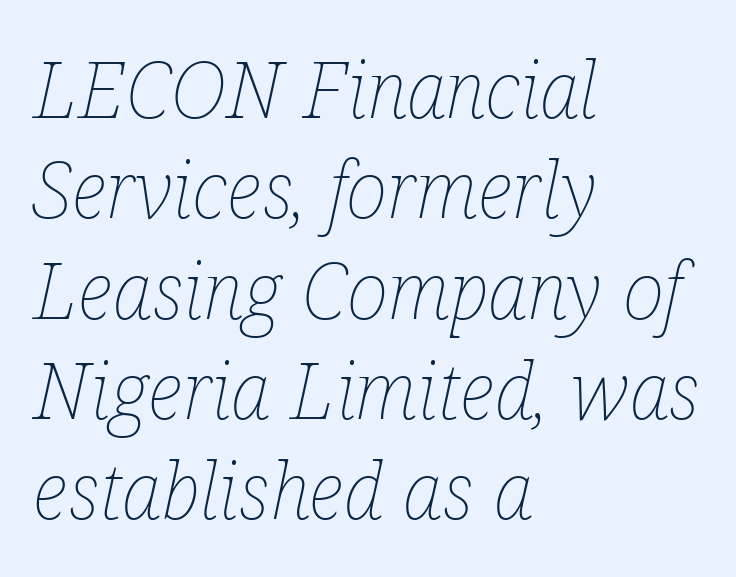
Q: Is the text bold? A: No.
Q: Is the text italic (slanted)? A: Yes, it leans right by about 12 degrees.
Q: Is the text underlined? A: No.
Q: How is the paragraph aligned? A: Left-aligned.
Q: Is the spacing between letters normal or unusually wide? A: Normal.
Q: Is the spacing between lines tight, normal or loose? A: Normal.
Q: Width (condensed, normal, or wide)? A: Condensed.
Q: Stroke contrast? A: Low.
Q: x-height? A: Medium.
Q: Monospaced? A: No.
